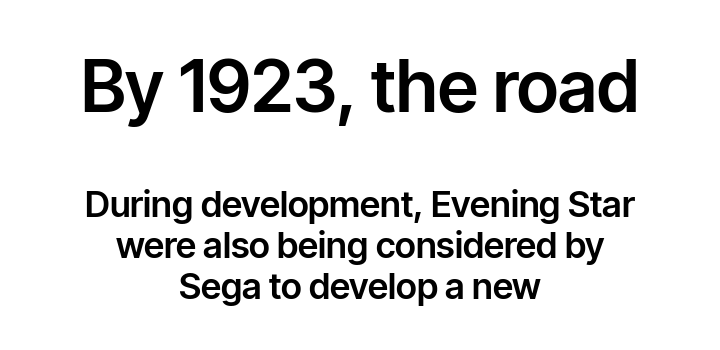
Q: Is the text italic (slanted)? A: No, it is upright.
Q: Is the typeface a serif or a sans-serif typeface? A: Sans-serif.
Q: Is the text underlined? A: No.
Q: How is the paragraph aligned? A: Centered.
Q: Is the spacing between letters normal or unusually wide? A: Normal.
Q: Is the spacing between lines tight, normal or loose? A: Tight.
Q: Which block of text is set in a larger size, the first (top) or the second (bottom)? A: The first (top) one.
Q: Width (condensed, normal, or wide)? A: Normal.
Q: Stroke contrast? A: Low.
Q: x-height? A: Medium.
Q: Monospaced? A: No.
